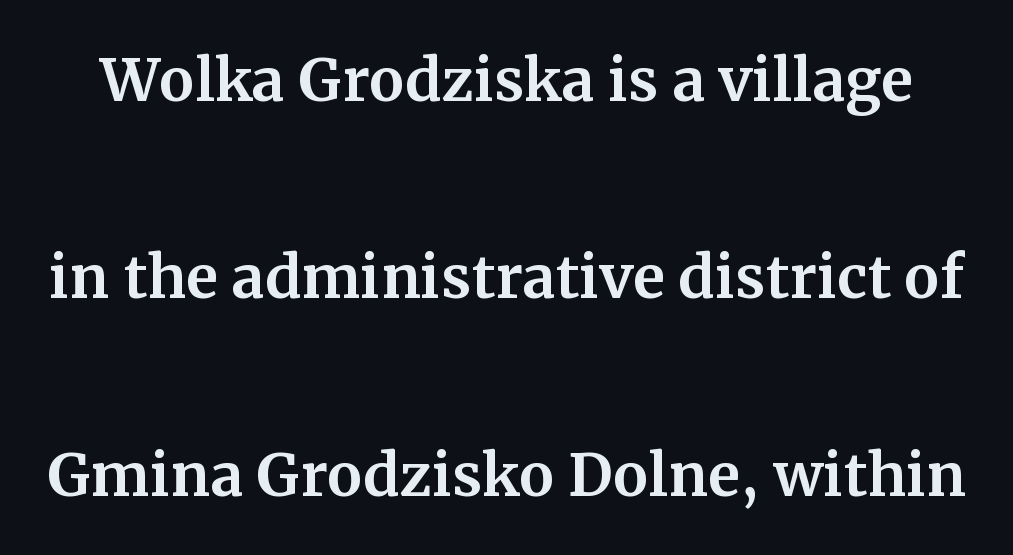
If you drew a line through each stem, it would be perfectly vertical. This sample uses plain, unmodified letter spacing. Is this a fixed-width face? No — the glyphs have proportional, varying widths. The zone under the glyphs is completely vacant.
